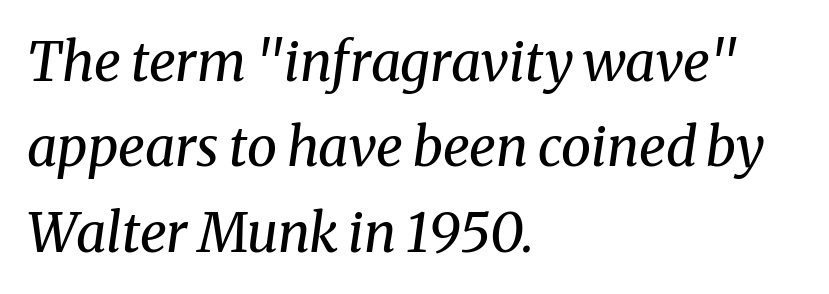
The image shows 54 px regular-weight serif type, italic (leaning right); set left-aligned, normal line spacing (1.58x), normal letter spacing, not underlined; medium stroke contrast and a medium x-height.
